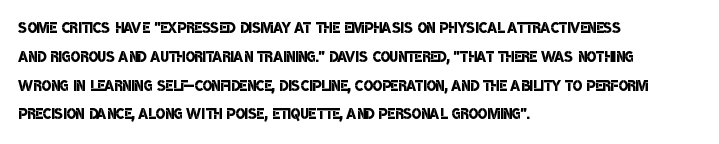
Line starts are locked; line ends wander. Each new line begins a customary step beneath the previous one. The line texture is even and compact thanks to regular tracking. Words float on clear page, feet unadorned. This is the in-between weight designers call semibold or demi.
